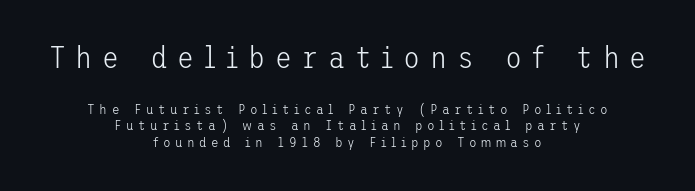
The image shows 31 px light sans-serif type, upright; set centered, line spacing 1.19x, unusually wide letter spacing (+0.31 em), not underlined; the first (top) block is 2.21x larger; low stroke contrast and a medium x-height.
